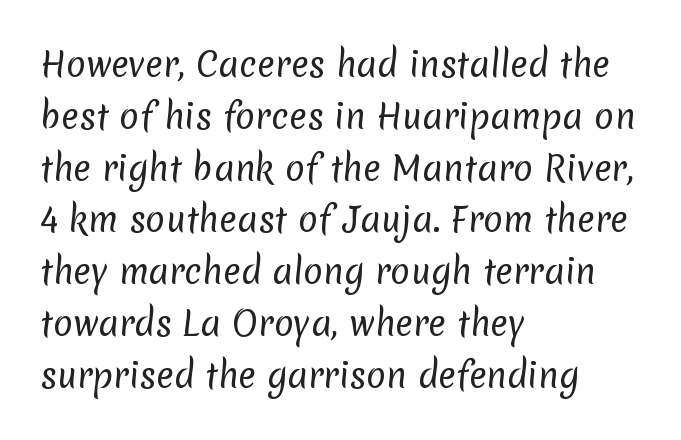
{"serif": "no", "bold": "no", "weight": "regular", "width": "normal", "stroke_contrast": "low", "x_height": "medium", "monospaced": "no", "underline": "no", "align": "left", "line_spacing": "normal", "line_spacing_ratio": 1.57, "letter_spacing": "normal", "letter_spacing_em": 0.0, "glyph_px": 33}
